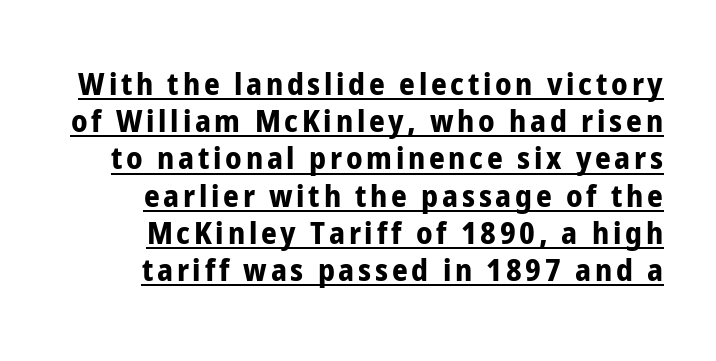
Q: Is the text bold? A: Yes.
Q: Is the text italic (slanted)? A: No, it is upright.
Q: Is the typeface a serif or a sans-serif typeface? A: Sans-serif.
Q: Is the text underlined? A: Yes.
Q: Width (condensed, normal, or wide)? A: Condensed.
Q: Stroke contrast? A: Low.
Q: x-height? A: Medium.
Q: Monospaced? A: No.
